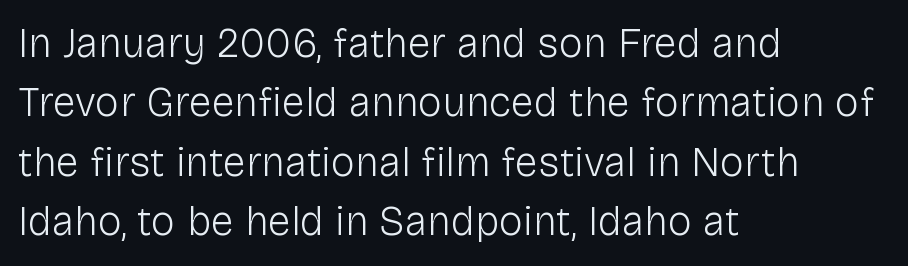
The image shows 41 px light sans-serif type, upright; set left-aligned, normal line spacing (1.45x), normal letter spacing, not underlined; low stroke contrast and a medium x-height.
